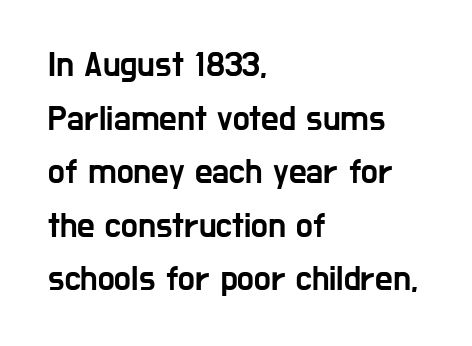
Q: Is the text italic (slanted)? A: No, it is upright.
Q: Is the typeface a serif or a sans-serif typeface? A: Sans-serif.
Q: Is the text underlined? A: No.
Q: How is the paragraph aligned? A: Left-aligned.
Q: Is the spacing between letters normal or unusually wide? A: Normal.
Q: Is the spacing between lines tight, normal or loose? A: Normal.
Q: Width (condensed, normal, or wide)? A: Condensed.
Q: Stroke contrast? A: Low.
Q: x-height? A: Medium.
Q: Monospaced? A: No.
